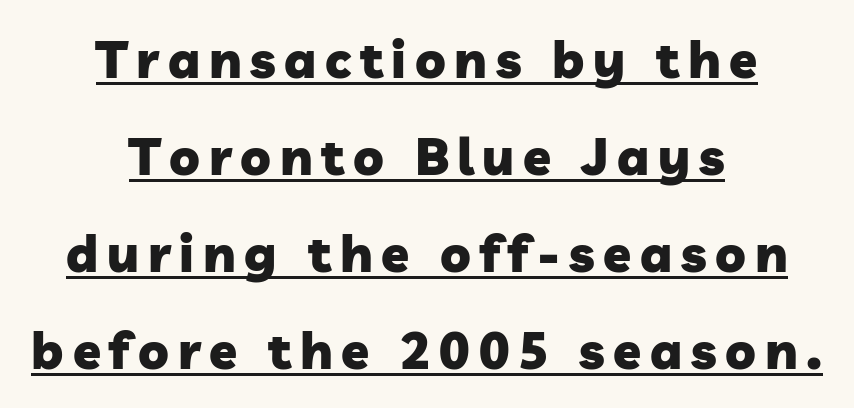
{"serif": "no", "bold": "yes", "weight": "heavy", "width": "normal", "stroke_contrast": "low", "x_height": "medium", "monospaced": "no", "underline": "yes", "align": "center", "line_spacing": "loose", "line_spacing_ratio": 1.9, "glyph_px": 51}
